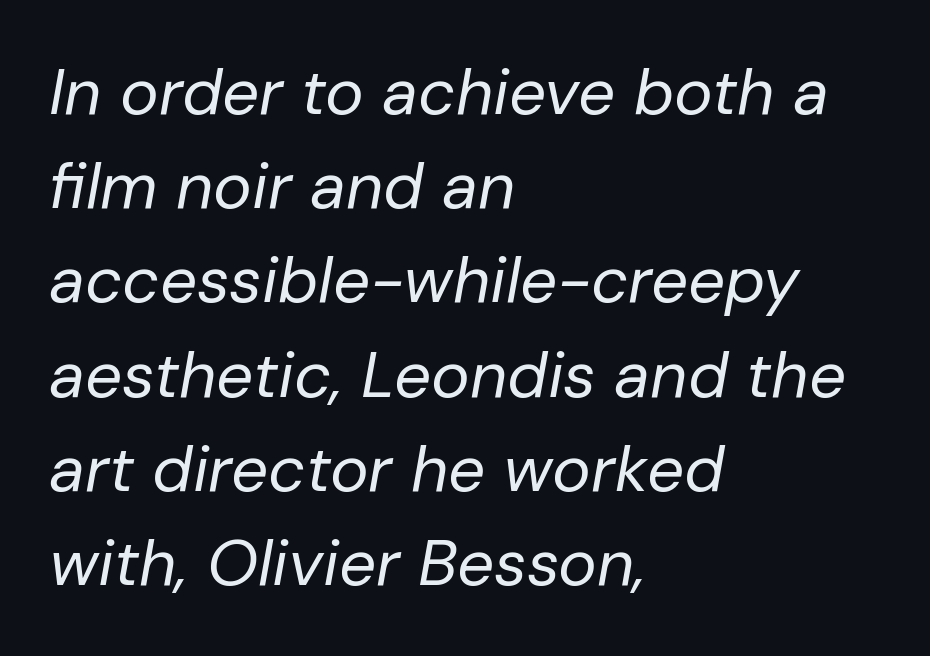
Descenders are the only things crossing below the line. This sample is left-justified, so line endings fall wherever the words run out. Varying glyph widths throughout — classic text-font behaviour. Horizontal bands of white between lines are of average thickness. Is this a heavy cut? Hardly; it is regular or lighter.
